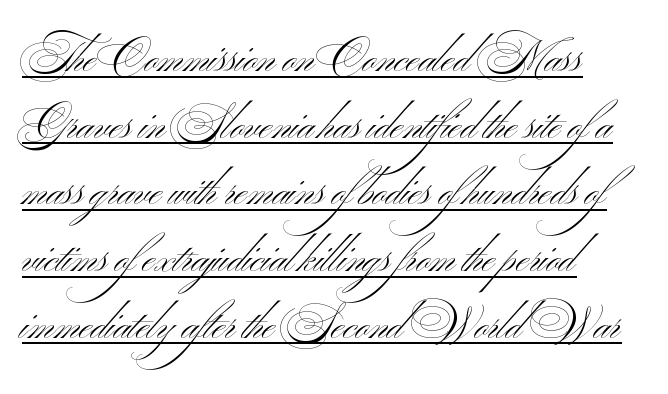
Q: Is the text bold? A: No.
Q: Is the typeface a serif or a sans-serif typeface? A: Sans-serif.
Q: Is the text underlined? A: Yes.
Q: How is the paragraph aligned? A: Left-aligned.
Q: Is the spacing between letters normal or unusually wide? A: Normal.
Q: Is the spacing between lines tight, normal or loose? A: Normal.
Q: Width (condensed, normal, or wide)? A: Wide.
Q: Stroke contrast? A: Medium.
Q: x-height? A: Small.
Q: Monospaced? A: No.
